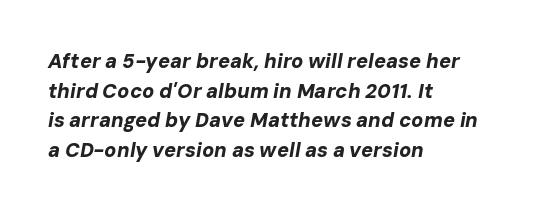
The image shows 20 px bold type, italic (leaning right); set left-aligned, normal line spacing (1.48x), normal letter spacing, not underlined.
